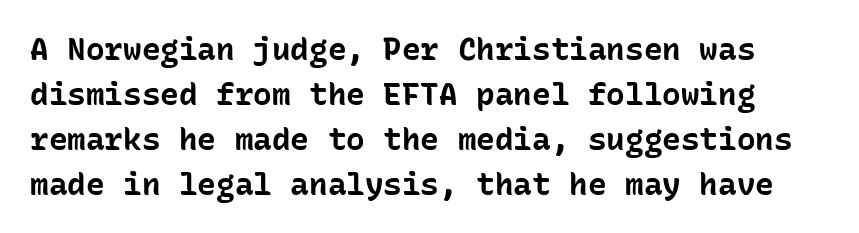
Summary of weight: heavy, a full bold. Italic? Not at all — the glyphs are vertical. Words appear dense and cohesive because spacing is normal. How would I describe the line gaps? Plain and ordinary. Just letters on the line, the space beneath them empty.
